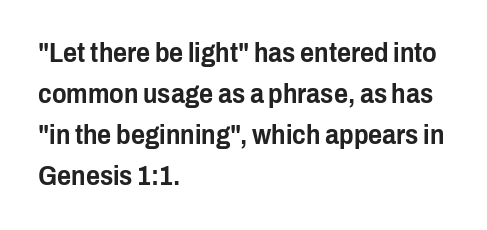
{"italic": "no", "underline": "no", "align": "left", "line_spacing": "normal", "line_spacing_ratio": 1.52, "letter_spacing": "normal", "letter_spacing_em": 0.0, "glyph_px": 27}
